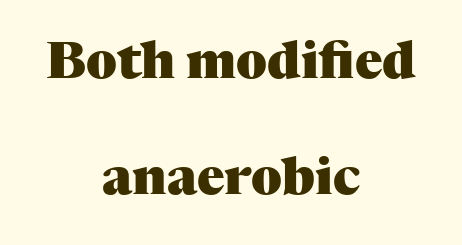
{"serif": "yes", "italic": "no", "bold": "yes", "weight": "heavy", "width": "normal", "stroke_contrast": "medium", "x_height": "medium", "monospaced": "no", "underline": "no", "align": "center", "line_spacing": "loose", "line_spacing_ratio": 2.28, "letter_spacing": "normal", "letter_spacing_em": 0.0, "glyph_px": 51}
